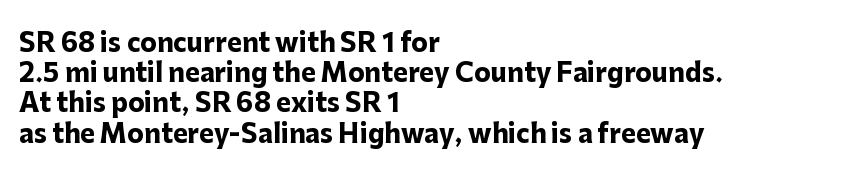
Q: Is the text bold? A: Yes.
Q: Is the text italic (slanted)? A: No, it is upright.
Q: Is the text underlined? A: No.
Q: How is the paragraph aligned? A: Left-aligned.
Q: Is the spacing between letters normal or unusually wide? A: Normal.
